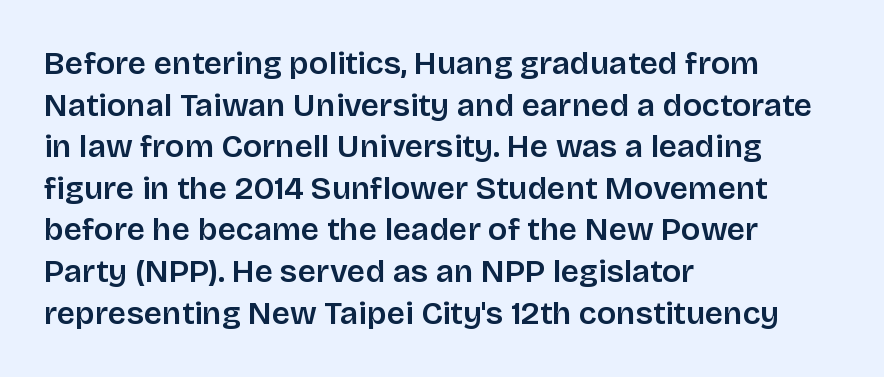
Words appear dense and cohesive because spacing is normal. Vertical spacing — default. Which margin do the lines hug? The left one — the right edge is uneven. A typesetter would call this proportional, since set widths differ per character. The baseline area is clear.
